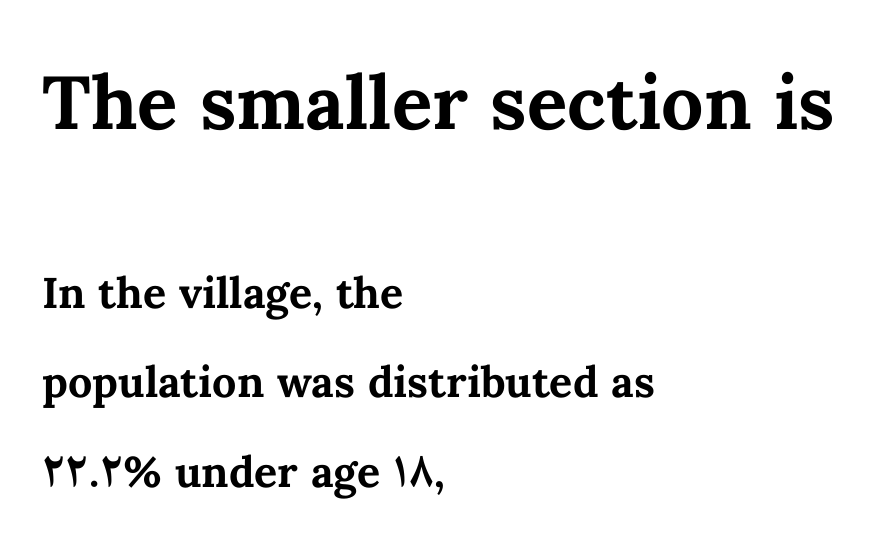
Q: Is the text bold? A: Yes.
Q: Is the text italic (slanted)? A: No, it is upright.
Q: Is the text underlined? A: No.
Q: How is the paragraph aligned? A: Left-aligned.
Q: Is the spacing between letters normal or unusually wide? A: Normal.
Q: Is the spacing between lines tight, normal or loose? A: Loose.
Q: Which block of text is set in a larger size, the first (top) or the second (bottom)? A: The first (top) one.
Q: Width (condensed, normal, or wide)? A: Normal.
Q: Stroke contrast? A: Medium.
Q: x-height? A: Medium.
Q: Monospaced? A: No.
